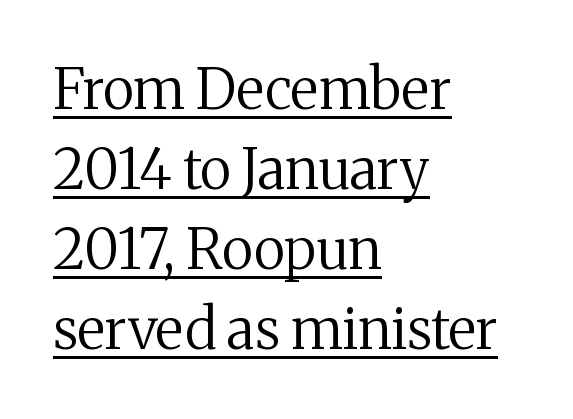
{"serif": "yes", "italic": "no", "bold": "no", "weight": "regular", "width": "normal", "stroke_contrast": "medium", "x_height": "medium", "monospaced": "no", "underline": "yes", "align": "left", "line_spacing": "normal", "line_spacing_ratio": 1.43, "letter_spacing": "normal", "letter_spacing_em": 0.0, "glyph_px": 56}
